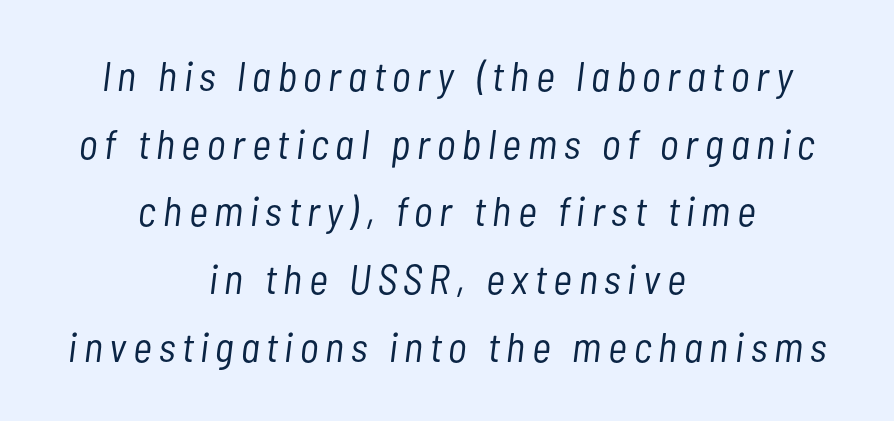
Q: Is the text bold? A: No.
Q: Is the text italic (slanted)? A: Yes, it leans right by about 7 degrees.
Q: Is the text underlined? A: No.
Q: How is the paragraph aligned? A: Centered.
Q: Is the spacing between lines tight, normal or loose? A: Normal.
Q: Width (condensed, normal, or wide)? A: Condensed.
Q: Stroke contrast? A: Low.
Q: x-height? A: Medium.
Q: Monospaced? A: No.
